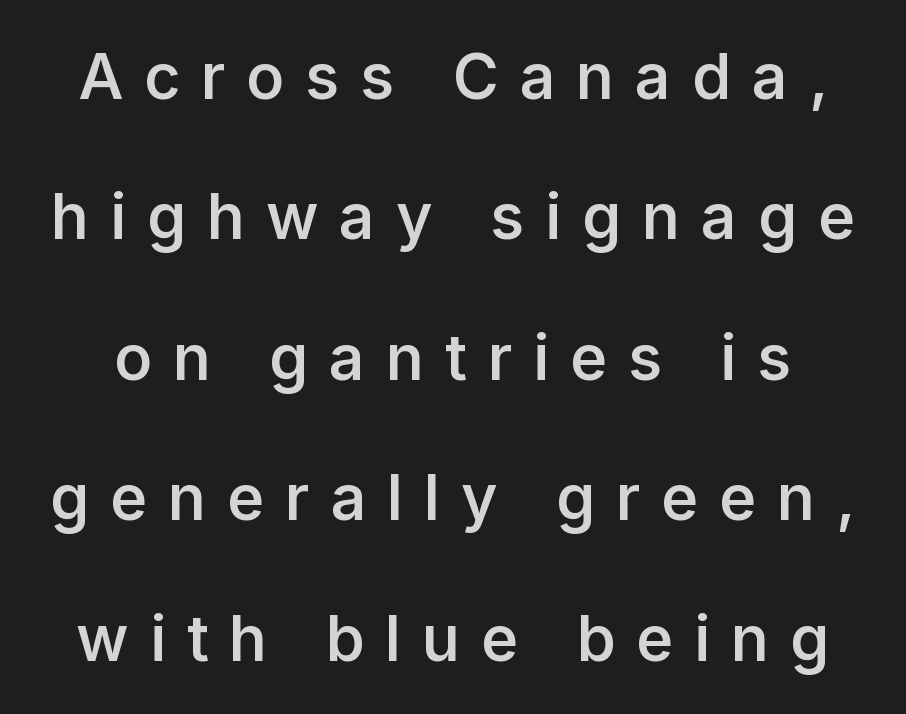
Q: Is the text bold? A: Semi-bold.
Q: Is the text italic (slanted)? A: No, it is upright.
Q: Is the typeface a serif or a sans-serif typeface? A: Sans-serif.
Q: Is the text underlined? A: No.
Q: Is the spacing between letters normal or unusually wide? A: Unusually wide.
Q: Is the spacing between lines tight, normal or loose? A: Loose.
Q: Width (condensed, normal, or wide)? A: Normal.
Q: Stroke contrast? A: Low.
Q: x-height? A: Medium.
Q: Monospaced? A: No.
